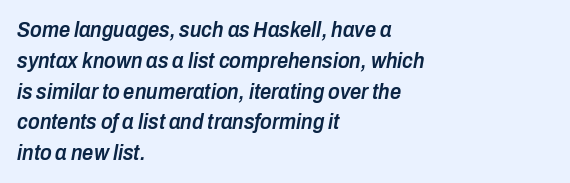
The image shows 22 px text type, italic (leaning right); set left-aligned, normal line spacing (1.4x), normal letter spacing, not underlined.
